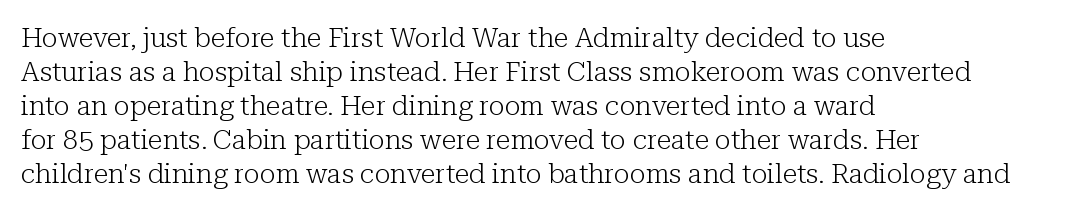
{"italic": "no", "bold": "no", "underline": "no", "align": "left", "line_spacing": "normal", "line_spacing_ratio": 1.26, "letter_spacing": "normal", "letter_spacing_em": 0.0, "glyph_px": 27}
